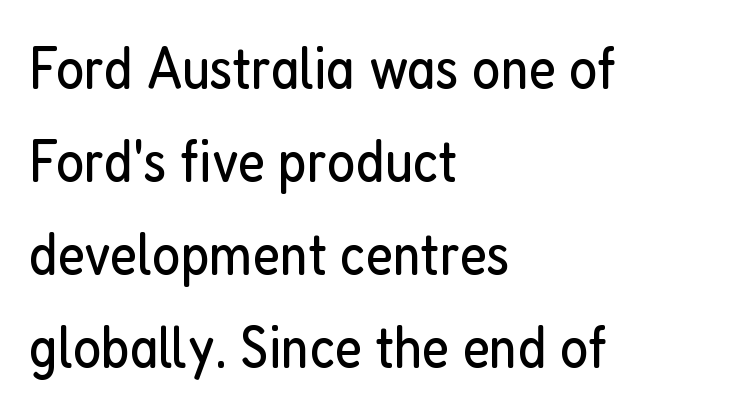
These lines are rendered in a variable-pitch font. You can tell it's not italic because the verticals are truly vertical. The type family on display is of the sans-serif kind. The rendering anchors every line to the left-hand side. Standard letterfit; no display-style spreading of the glyphs.
